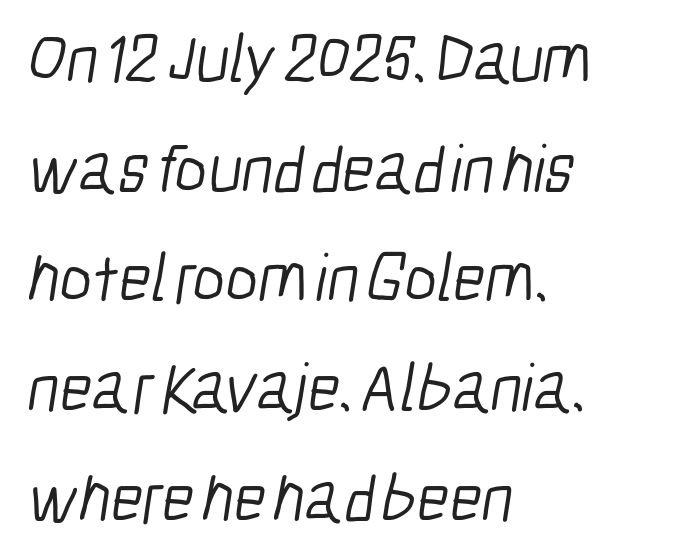
The image shows 69 px light, condensed sans-serif type; set left-aligned, normal line spacing (1.59x), normal letter spacing, not underlined; low stroke contrast and a medium x-height.
